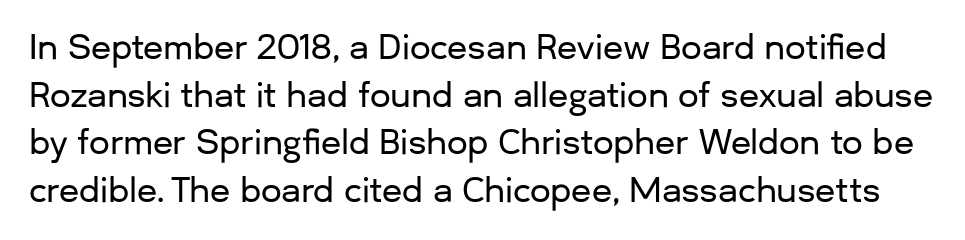
Nobody touched the tracking dial on this one. It's the straight-up-and-down kind of type. In terms of letterform style, serifs are entirely absent. Do the characters align in a grid? No, the font is proportional. Beneath every word, the page is bare.
